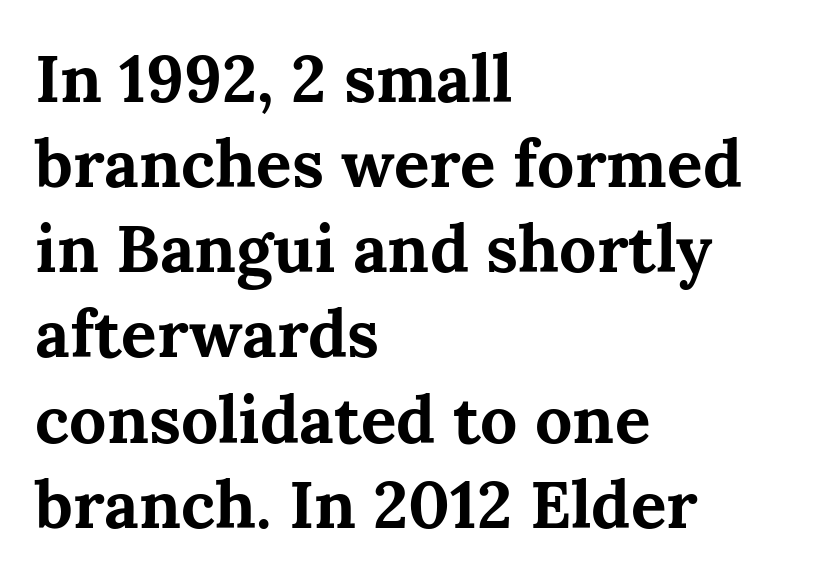
Q: Is the text bold? A: Yes.
Q: Is the text italic (slanted)? A: No, it is upright.
Q: Is the typeface a serif or a sans-serif typeface? A: Serif.
Q: Is the text underlined? A: No.
Q: How is the paragraph aligned? A: Left-aligned.
Q: Is the spacing between letters normal or unusually wide? A: Normal.
Q: Is the spacing between lines tight, normal or loose? A: Normal.
Q: Width (condensed, normal, or wide)? A: Normal.
Q: Stroke contrast? A: Medium.
Q: x-height? A: Medium.
Q: Monospaced? A: No.
